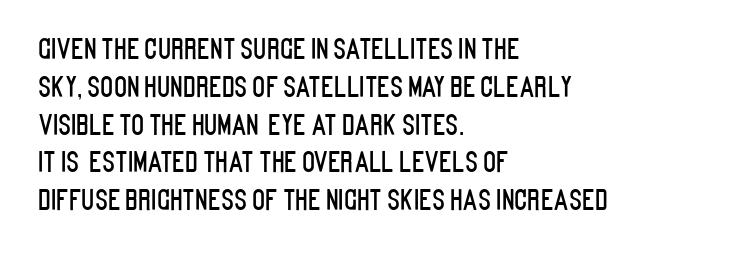
The image shows 27 px text type, upright; set left-aligned, normal line spacing (1.4x), normal letter spacing, not underlined.
